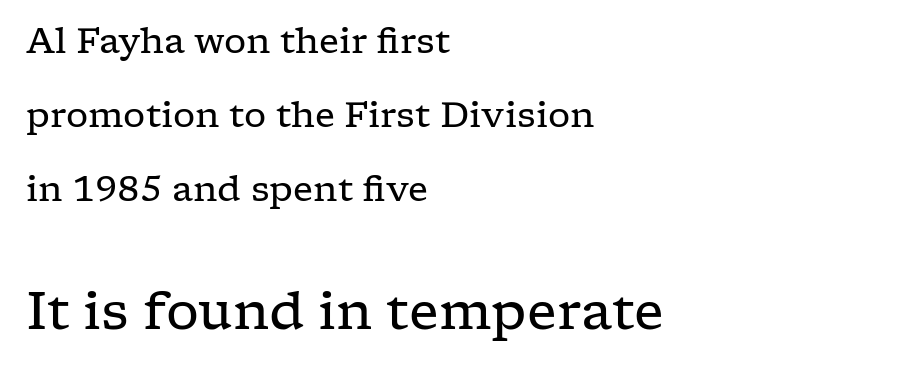
Notice how the passage keeps a crisp vertical edge on the left only. No extra tracking has been applied to these lines. The strokes are not fattened; the text isn't bold. Bigger letters appear in the bottom chunk; the top chunk is reduced.
